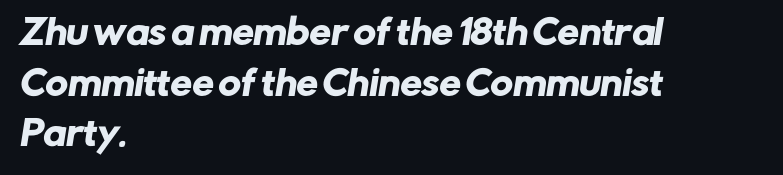
The type is set solid horizontally, with unmodified tracking. Baseline-to-baseline distance is the conventional proportion of letter height. The rendering shows plain stroke endings on the letterforms — a sans-serif design. Varying glyph widths throughout — classic text-font behaviour. Words float on clear page, feet unadorned.
